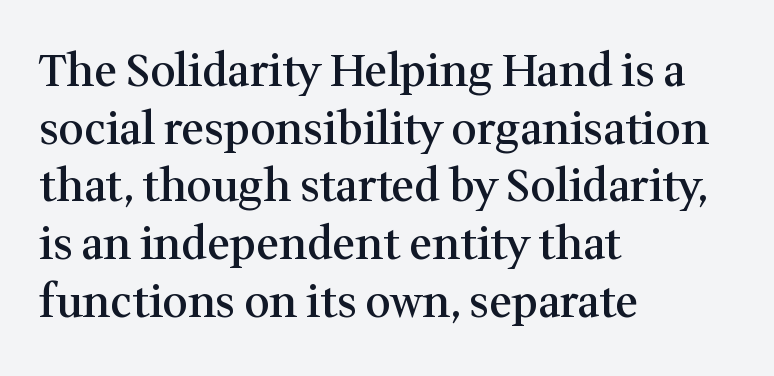
In terms of letterspacing, this is plain default setting. Strokes here are thickened, but only to semibold level. The letters stand upright; this is a roman face. Descenders hang freely into open space. Leading: standard. The face used here is proportionally spaced, like ordinary book or web type.
